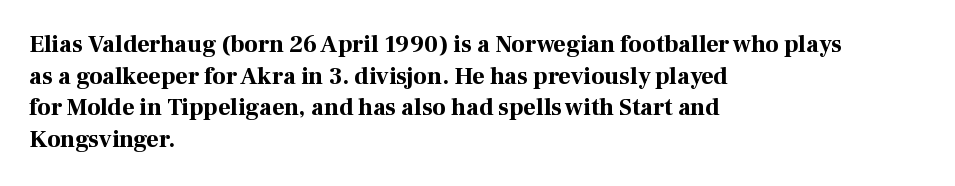
Honestly, the letter spacing is just normal — you wouldn't notice it. One glance says typical: line gaps are just what's usual. These lines stack with their left ends in a neat column. The type sits square on the baseline with zero lean. Descender tails drop into unmarked territory. How heavy is the stroke? Heavy — this is a bold.
